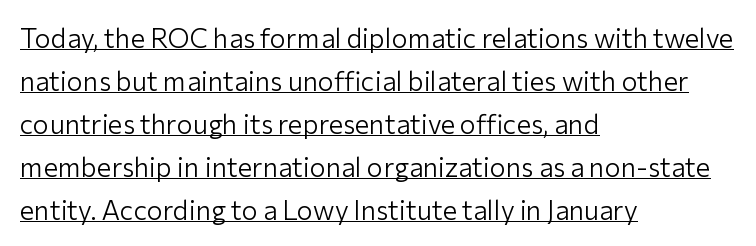
{"italic": "no", "bold": "no", "underline": "yes", "align": "left", "line_spacing": "normal", "line_spacing_ratio": 1.59, "letter_spacing": "normal", "letter_spacing_em": 0.0, "glyph_px": 27}
